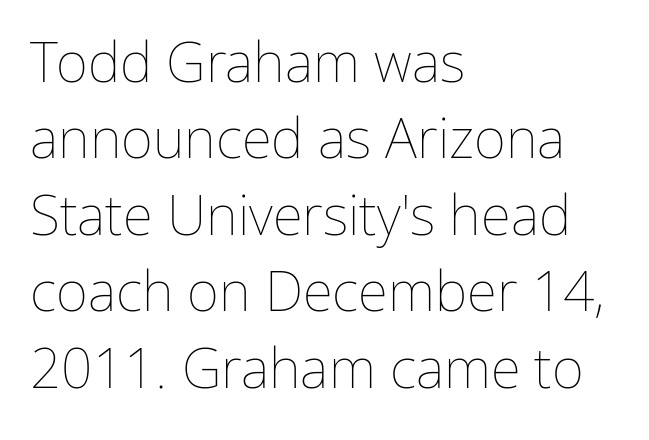
The image shows 55 px thin type, upright; set left-aligned, normal line spacing (1.39x), normal letter spacing, not underlined; low stroke contrast and a medium x-height.
